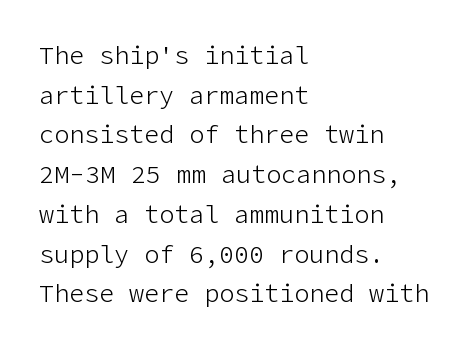
Q: Is the text bold? A: No.
Q: Is the text italic (slanted)? A: No, it is upright.
Q: Is the text underlined? A: No.
Q: How is the paragraph aligned? A: Left-aligned.
Q: Is the spacing between letters normal or unusually wide? A: Normal.
Q: Is the spacing between lines tight, normal or loose? A: Normal.
